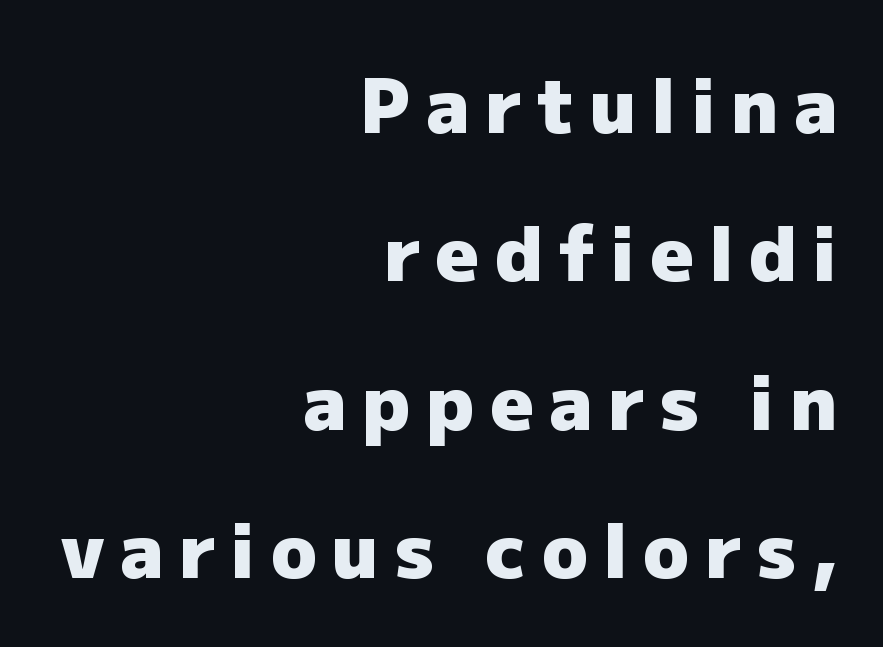
{"serif": "no", "italic": "no", "bold": "yes", "weight": "heavy", "width": "normal", "stroke_contrast": "low", "x_height": "medium", "monospaced": "no", "underline": "no", "align": "right", "line_spacing": "loose", "line_spacing_ratio": 1.98, "letter_spacing": "wide", "letter_spacing_em": 0.21, "glyph_px": 75}
